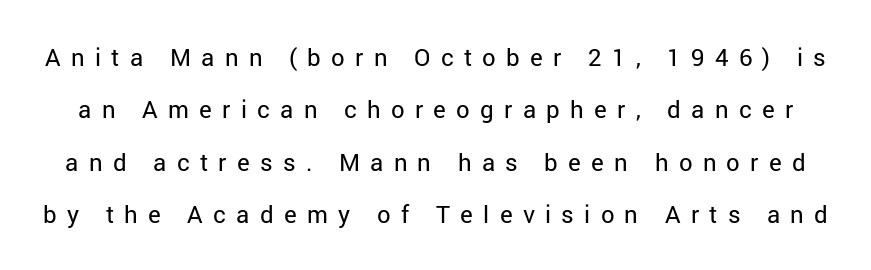
Each stroke keeps to a modest, everyday thickness or less. If you measured baseline to baseline, you'd find a long distance. Bare-footed words on every line. This is the regular roman posture of the typeface. There is plenty of visible air inserted between adjacent glyphs.
